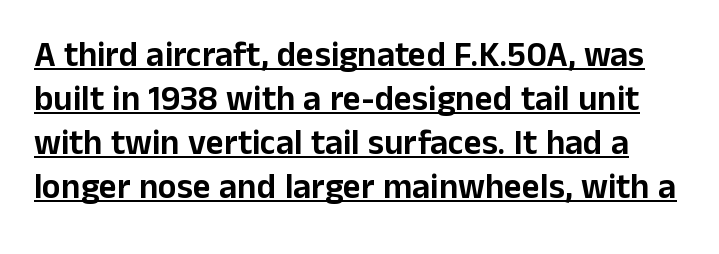
The image shows 35 px sans-serif type, upright; set normal line spacing (1.26x), normal letter spacing, underlined; low stroke contrast and a medium x-height.
